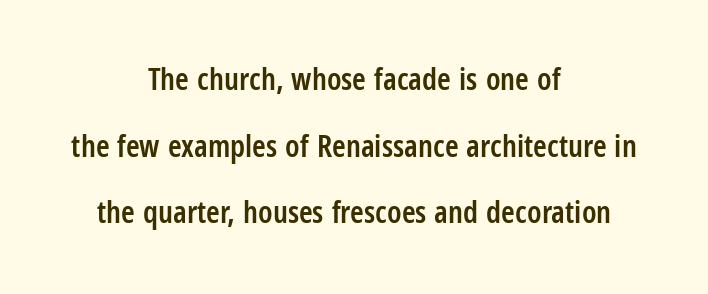
Neither beginnings nor endings align; midpoints do. Unmarked baselines from the first word to the last. Classification — sans serif. Each word holds together tightly as a unit, with standard inter-letter gaps. Looks like regular typesetting: each glyph gets only the width it needs.
